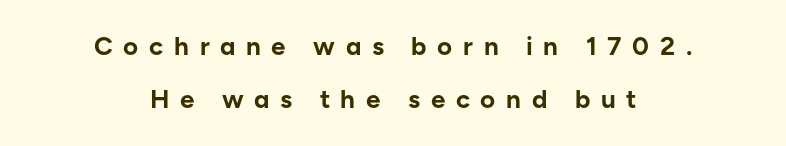
The image shows 26 px bold type, upright; set centered, loose line spacing (2.05x), unusually wide letter spacing (+0.41 em), not underlined.
